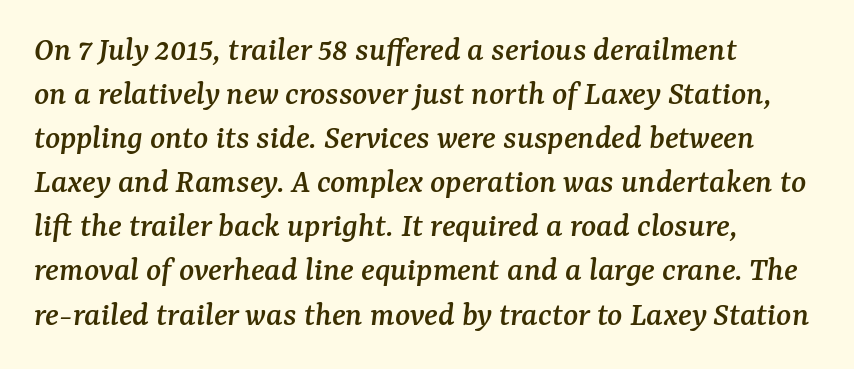
Q: Is the text italic (slanted)? A: Yes, it leans right by about 7 degrees.
Q: Is the typeface a serif or a sans-serif typeface? A: Serif.
Q: Is the text underlined? A: No.
Q: How is the paragraph aligned? A: Left-aligned.
Q: Is the spacing between letters normal or unusually wide? A: Normal.
Q: Is the spacing between lines tight, normal or loose? A: Normal.
Q: Width (condensed, normal, or wide)? A: Normal.
Q: Stroke contrast? A: Medium.
Q: x-height? A: Medium.
Q: Monospaced? A: No.
